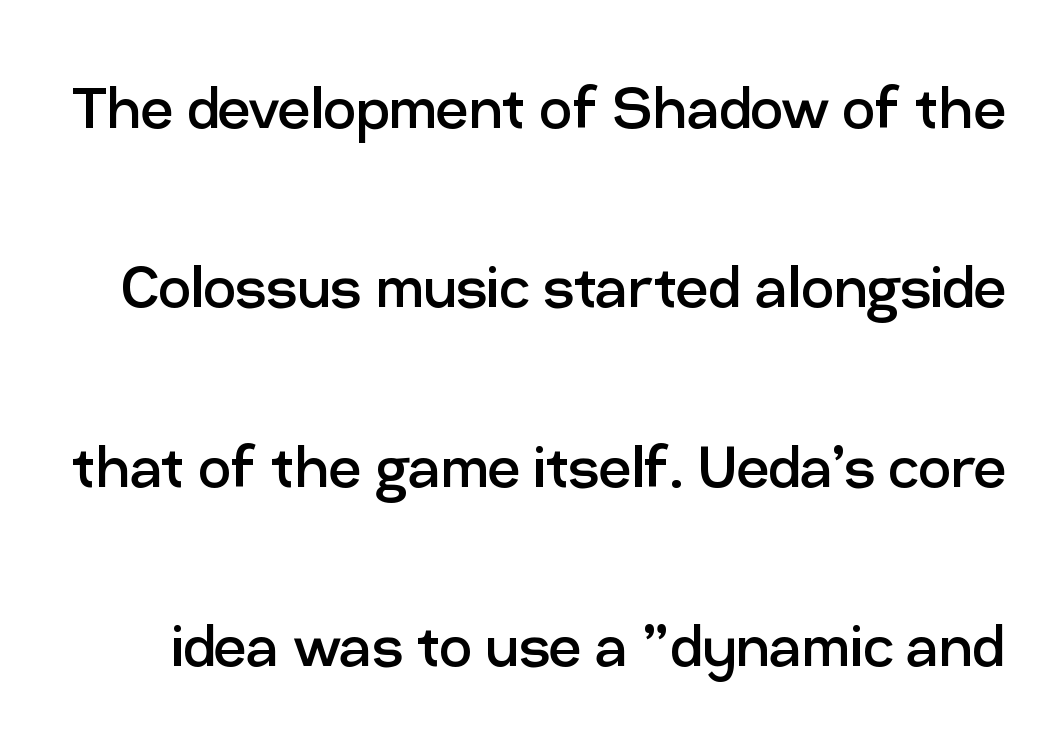
Q: Is the text bold? A: No.
Q: Is the text italic (slanted)? A: No, it is upright.
Q: Is the typeface a serif or a sans-serif typeface? A: Sans-serif.
Q: Is the text underlined? A: No.
Q: Is the spacing between letters normal or unusually wide? A: Normal.
Q: Is the spacing between lines tight, normal or loose? A: Loose.
Q: Width (condensed, normal, or wide)? A: Normal.
Q: Stroke contrast? A: Low.
Q: x-height? A: Medium.
Q: Monospaced? A: No.
